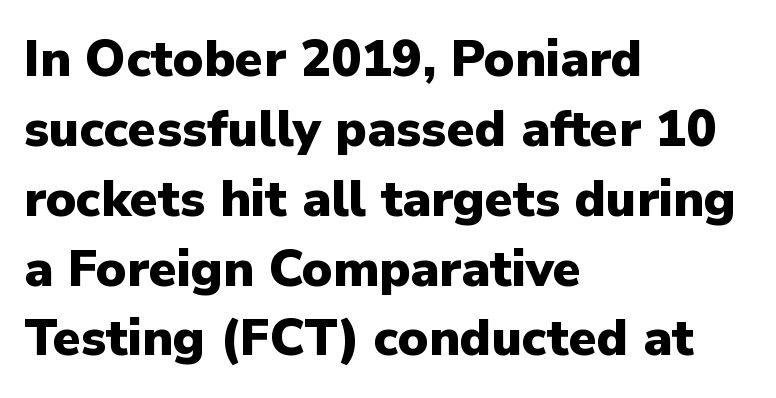
Q: Is the text bold? A: Yes.
Q: Is the text italic (slanted)? A: No, it is upright.
Q: Is the typeface a serif or a sans-serif typeface? A: Sans-serif.
Q: Is the text underlined? A: No.
Q: How is the paragraph aligned? A: Left-aligned.
Q: Is the spacing between letters normal or unusually wide? A: Normal.
Q: Is the spacing between lines tight, normal or loose? A: Normal.
Q: Width (condensed, normal, or wide)? A: Normal.
Q: Stroke contrast? A: Low.
Q: x-height? A: Medium.
Q: Monospaced? A: No.
